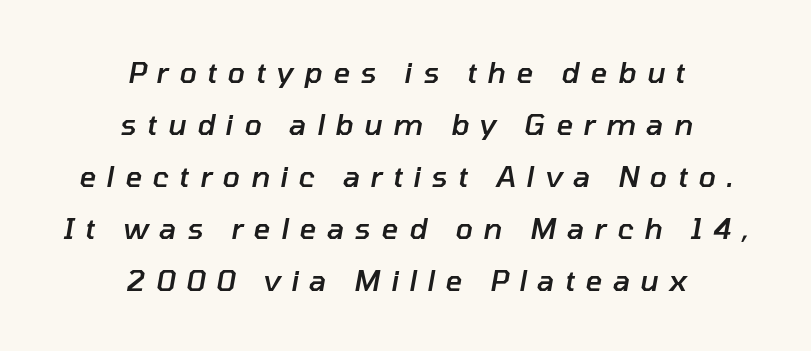
Q: Is the text bold? A: Semi-bold.
Q: Is the text italic (slanted)? A: Yes, it leans right by about 10 degrees.
Q: Is the text underlined? A: No.
Q: How is the paragraph aligned? A: Centered.
Q: Is the spacing between letters normal or unusually wide? A: Unusually wide.
Q: Width (condensed, normal, or wide)? A: Normal.
Q: Stroke contrast? A: Low.
Q: x-height? A: Medium.
Q: Monospaced? A: No.
